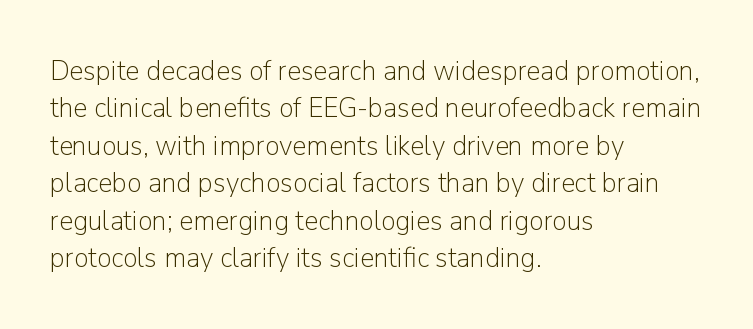
The image shows 29 px light sans-serif type, upright; set left-aligned, normal line spacing (1.29x), normal letter spacing, not underlined; low stroke contrast and a medium x-height.
